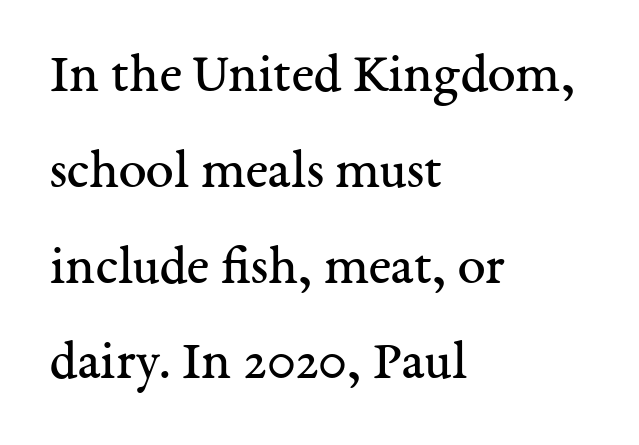
Q: Is the text bold? A: No.
Q: Is the text italic (slanted)? A: No, it is upright.
Q: Is the typeface a serif or a sans-serif typeface? A: Serif.
Q: Is the text underlined? A: No.
Q: How is the paragraph aligned? A: Left-aligned.
Q: Is the spacing between letters normal or unusually wide? A: Normal.
Q: Width (condensed, normal, or wide)? A: Normal.
Q: Stroke contrast? A: Medium.
Q: x-height? A: Medium.
Q: Monospaced? A: No.
